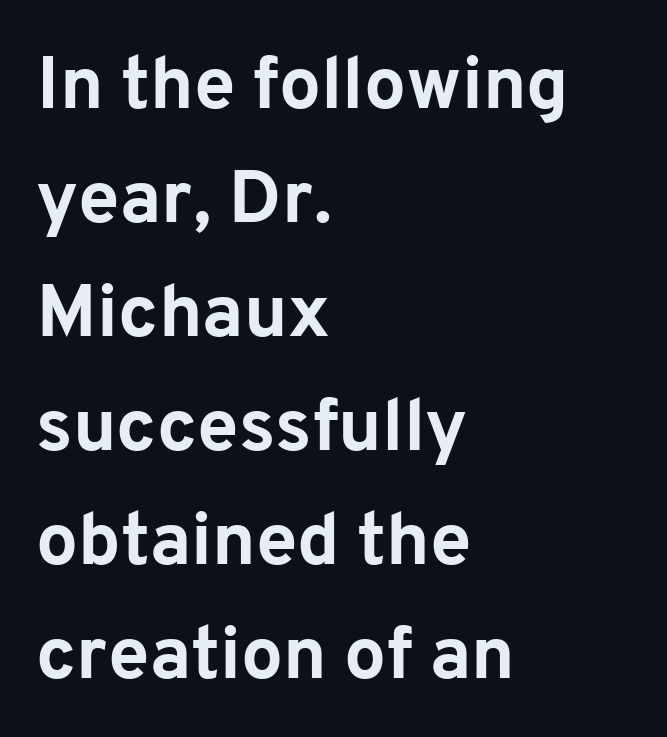
The image shows 74 px bold sans-serif type, upright; set left-aligned, normal line spacing (1.54x), normal letter spacing, not underlined; low stroke contrast and a medium x-height.
